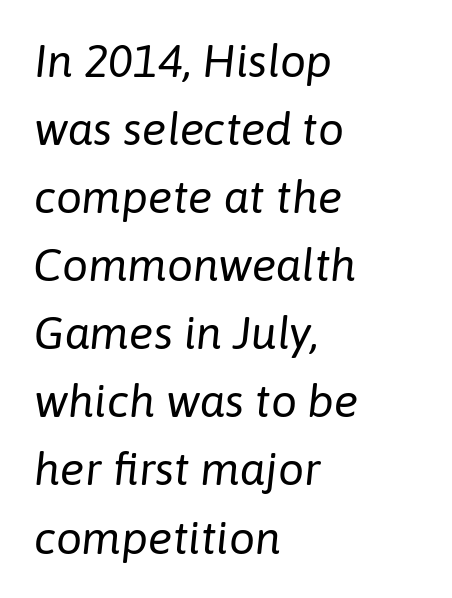
{"italic": "yes", "lean": "right", "slant_degrees": 6, "bold": "no", "weight": "regular", "width": "normal", "stroke_contrast": "low", "x_height": "medium", "monospaced": "no", "underline": "no", "align": "left", "line_spacing": "normal", "line_spacing_ratio": 1.48, "letter_spacing": "normal", "letter_spacing_em": 0.0, "glyph_px": 46}
